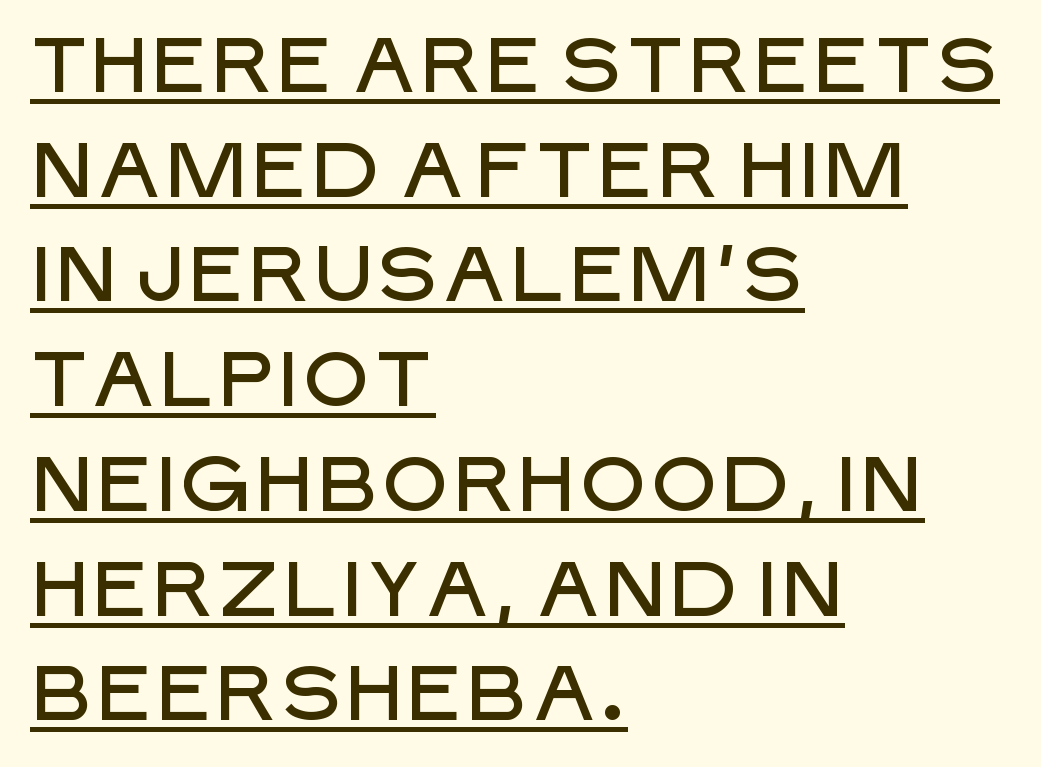
Q: Is the text italic (slanted)? A: No, it is upright.
Q: Is the typeface a serif or a sans-serif typeface? A: Sans-serif.
Q: Is the text underlined? A: Yes.
Q: How is the paragraph aligned? A: Left-aligned.
Q: Is the spacing between letters normal or unusually wide? A: Normal.
Q: Is the spacing between lines tight, normal or loose? A: Normal.
Q: Width (condensed, normal, or wide)? A: Normal.
Q: Stroke contrast? A: Low.
Q: x-height? A: Large.
Q: Monospaced? A: No.
